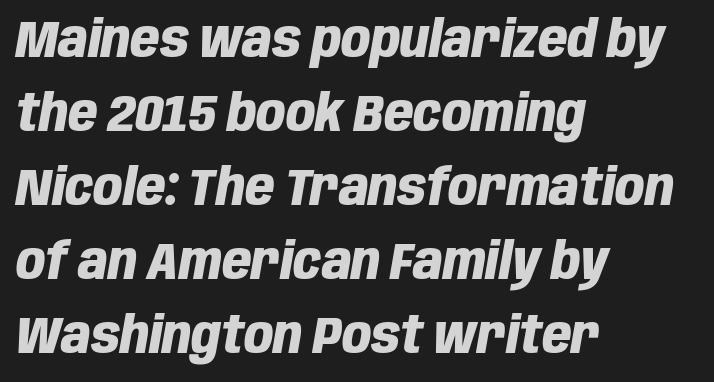
Q: Is the text bold? A: Yes.
Q: Is the text italic (slanted)? A: Yes, it leans right by about 10 degrees.
Q: Is the text underlined? A: No.
Q: How is the paragraph aligned? A: Left-aligned.
Q: Is the spacing between letters normal or unusually wide? A: Normal.
Q: Is the spacing between lines tight, normal or loose? A: Normal.
Q: Width (condensed, normal, or wide)? A: Condensed.
Q: Stroke contrast? A: Low.
Q: x-height? A: Large.
Q: Monospaced? A: No.
